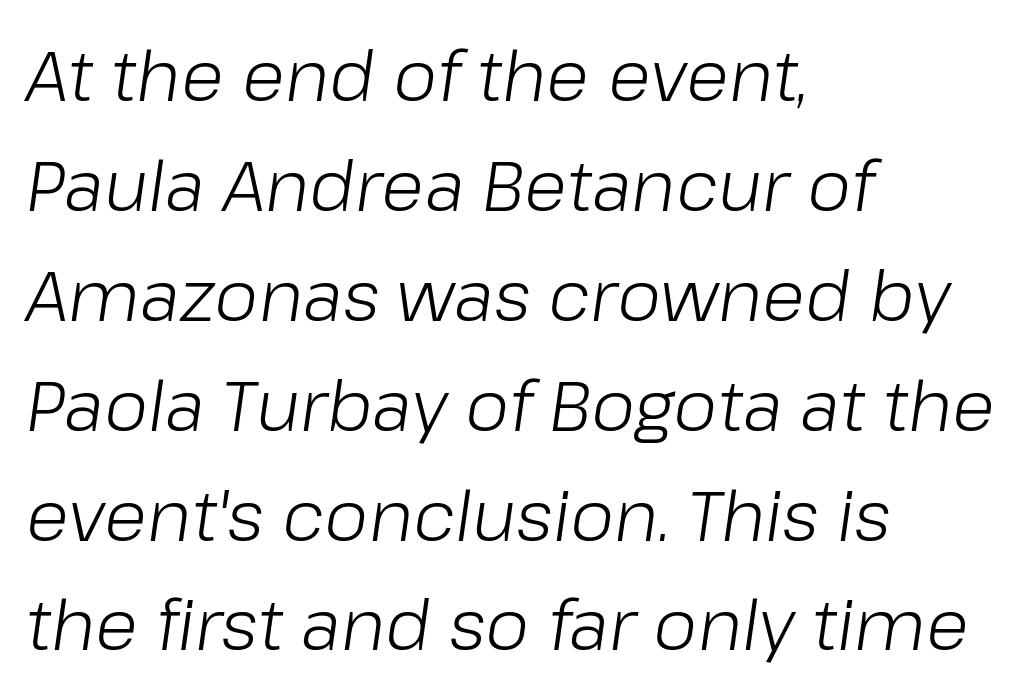
The image shows 70 px light type, italic (leaning right); set left-aligned, normal line spacing (1.57x), normal letter spacing, not underlined; low stroke contrast and a medium x-height.
